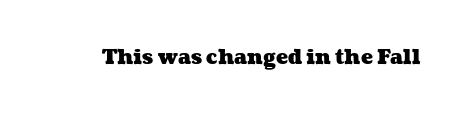
Standard letterfit; no display-style spreading of the glyphs. Plenty of ink on the page — the face is bold. The string is rendered with underlining switched off.
